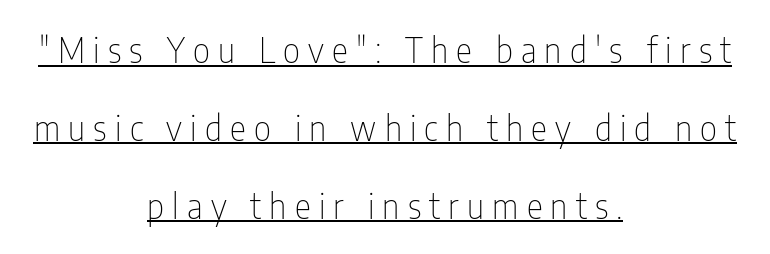
{"serif": "no", "italic": "no", "bold": "no", "weight": "thin", "width": "condensed", "stroke_contrast": "low", "x_height": "medium", "monospaced": "no", "underline": "yes", "align": "center", "line_spacing": "loose", "line_spacing_ratio": 2.29, "letter_spacing": "wide", "letter_spacing_em": 0.24, "glyph_px": 34}
